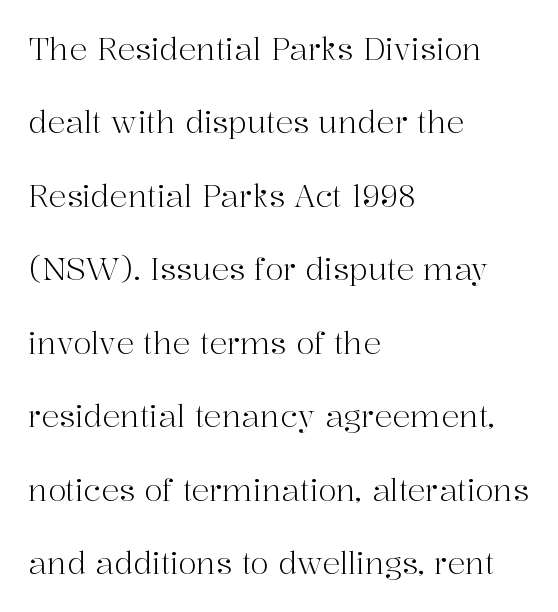
Q: Is the text bold? A: No.
Q: Is the text italic (slanted)? A: No, it is upright.
Q: Is the typeface a serif or a sans-serif typeface? A: Serif.
Q: Is the text underlined? A: No.
Q: How is the paragraph aligned? A: Left-aligned.
Q: Is the spacing between letters normal or unusually wide? A: Normal.
Q: Is the spacing between lines tight, normal or loose? A: Loose.
Q: Width (condensed, normal, or wide)? A: Normal.
Q: Stroke contrast? A: High.
Q: x-height? A: Medium.
Q: Monospaced? A: No.
